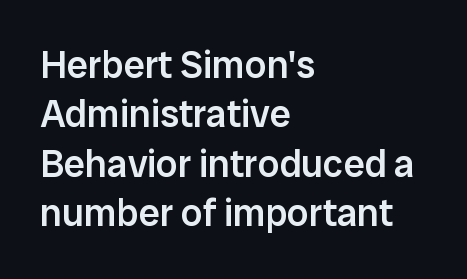
These lines sit exactly where default settings would place them. A typesetter would label this face a sans. Only glyphs here, with clear space below each row. Look at the tracking — it's just the regular setting, nothing added. Summary of weight: moderately heavy, a semibold.
